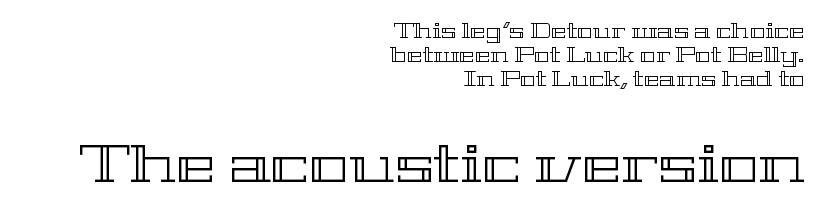
Type size steps up from the first block to the second. Character widths vary here, with narrow letters taking less room than wide ones. Unlike italic type, these characters show no tilt at all. Line spacing here is tight. The compositor pushed each line to the right boundary. The passage shown has conventional tracking throughout.
